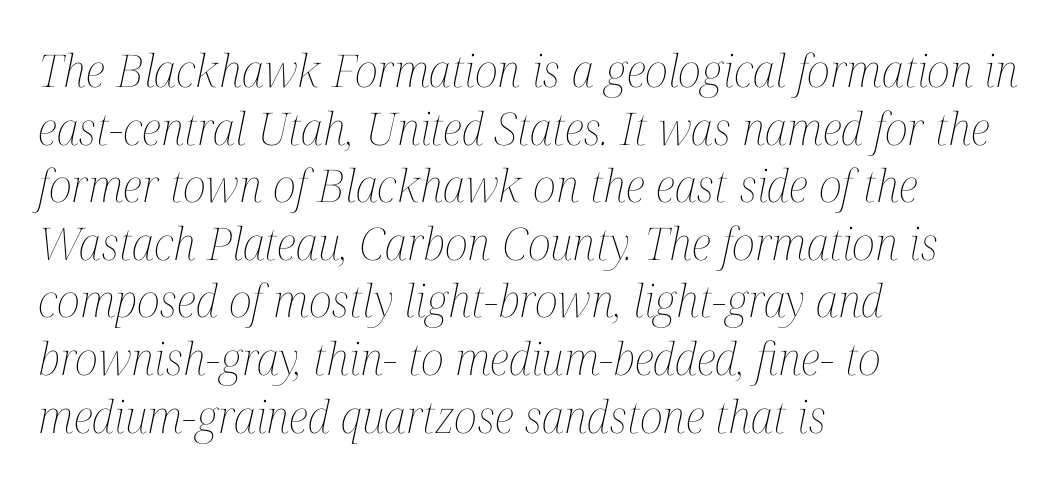
Q: Is the text bold? A: No.
Q: Is the text italic (slanted)? A: Yes, it leans right by about 12 degrees.
Q: Is the text underlined? A: No.
Q: How is the paragraph aligned? A: Left-aligned.
Q: Is the spacing between letters normal or unusually wide? A: Normal.
Q: Is the spacing between lines tight, normal or loose? A: Normal.
Q: Width (condensed, normal, or wide)? A: Condensed.
Q: Stroke contrast? A: Medium.
Q: x-height? A: Medium.
Q: Monospaced? A: No.
